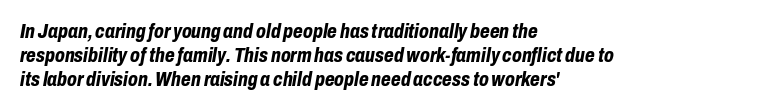
Q: Is the text bold? A: Yes.
Q: Is the text italic (slanted)? A: Yes, it leans right by about 10 degrees.
Q: Is the text underlined? A: No.
Q: How is the paragraph aligned? A: Left-aligned.
Q: Is the spacing between letters normal or unusually wide? A: Normal.
